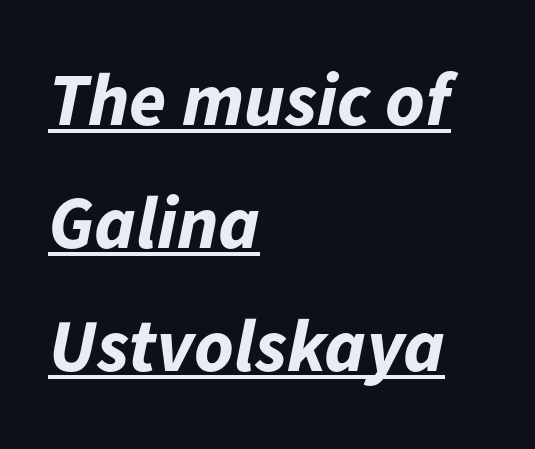
Q: Is the text bold? A: Yes.
Q: Is the text italic (slanted)? A: Yes, it leans right by about 11 degrees.
Q: Is the text underlined? A: Yes.
Q: How is the paragraph aligned? A: Left-aligned.
Q: Is the spacing between letters normal or unusually wide? A: Normal.
Q: Is the spacing between lines tight, normal or loose? A: Normal.
Q: Width (condensed, normal, or wide)? A: Normal.
Q: Stroke contrast? A: Low.
Q: x-height? A: Medium.
Q: Monospaced? A: No.
